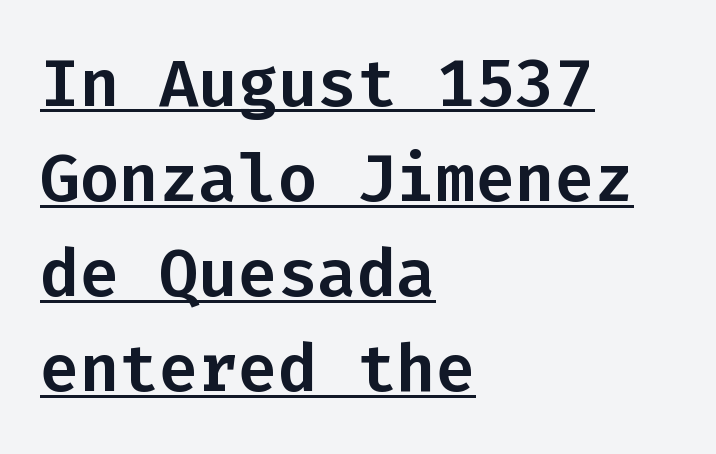
Q: Is the text italic (slanted)? A: No, it is upright.
Q: Is the typeface a serif or a sans-serif typeface? A: Sans-serif.
Q: Is the text underlined? A: Yes.
Q: How is the paragraph aligned? A: Left-aligned.
Q: Is the spacing between letters normal or unusually wide? A: Normal.
Q: Is the spacing between lines tight, normal or loose? A: Normal.
Q: Width (condensed, normal, or wide)? A: Normal.
Q: Stroke contrast? A: Low.
Q: x-height? A: Medium.
Q: Monospaced? A: Yes.
